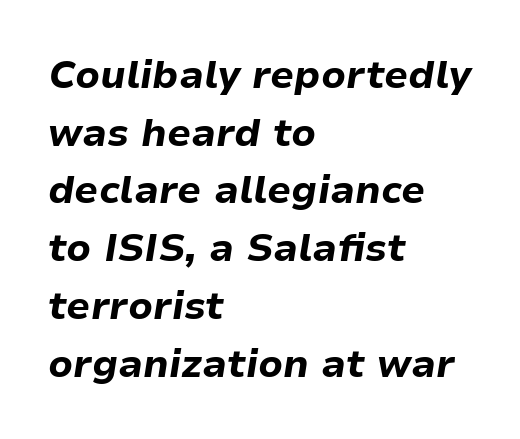
Q: Is the text bold? A: Yes.
Q: Is the text italic (slanted)? A: Yes, it leans right by about 9 degrees.
Q: Is the text underlined? A: No.
Q: How is the paragraph aligned? A: Left-aligned.
Q: Is the spacing between letters normal or unusually wide? A: Normal.
Q: Is the spacing between lines tight, normal or loose? A: Normal.
Q: Width (condensed, normal, or wide)? A: Normal.
Q: Stroke contrast? A: Low.
Q: x-height? A: Medium.
Q: Monospaced? A: No.
